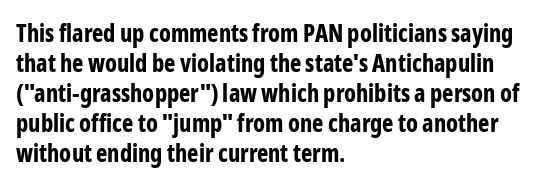
{"italic": "no", "bold": "yes", "underline": "no", "align": "left", "line_spacing": "normal", "line_spacing_ratio": 1.25, "letter_spacing": "normal", "letter_spacing_em": 0.0, "glyph_px": 24}
